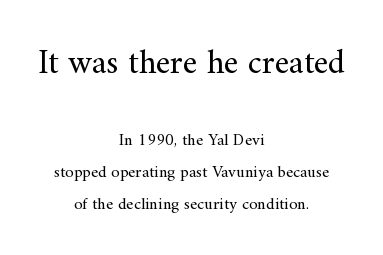
Q: Is the text bold? A: No.
Q: Is the text italic (slanted)? A: No, it is upright.
Q: Is the typeface a serif or a sans-serif typeface? A: Serif.
Q: Is the text underlined? A: No.
Q: How is the paragraph aligned? A: Centered.
Q: Is the spacing between letters normal or unusually wide? A: Normal.
Q: Which block of text is set in a larger size, the first (top) or the second (bottom)? A: The first (top) one.
Q: Width (condensed, normal, or wide)? A: Normal.
Q: Stroke contrast? A: Medium.
Q: x-height? A: Small.
Q: Monospaced? A: No.
